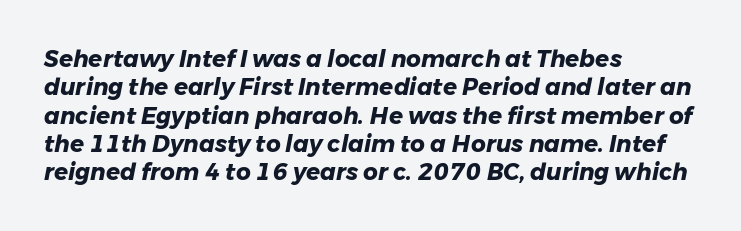
Heavy-handed strokes throughout: this text is bold. The letters sit at their default tracking, neither squeezed nor spread. Casual observation: everything's shoved over to the left. The space directly below the letters is spotless. Quick note: italic.
